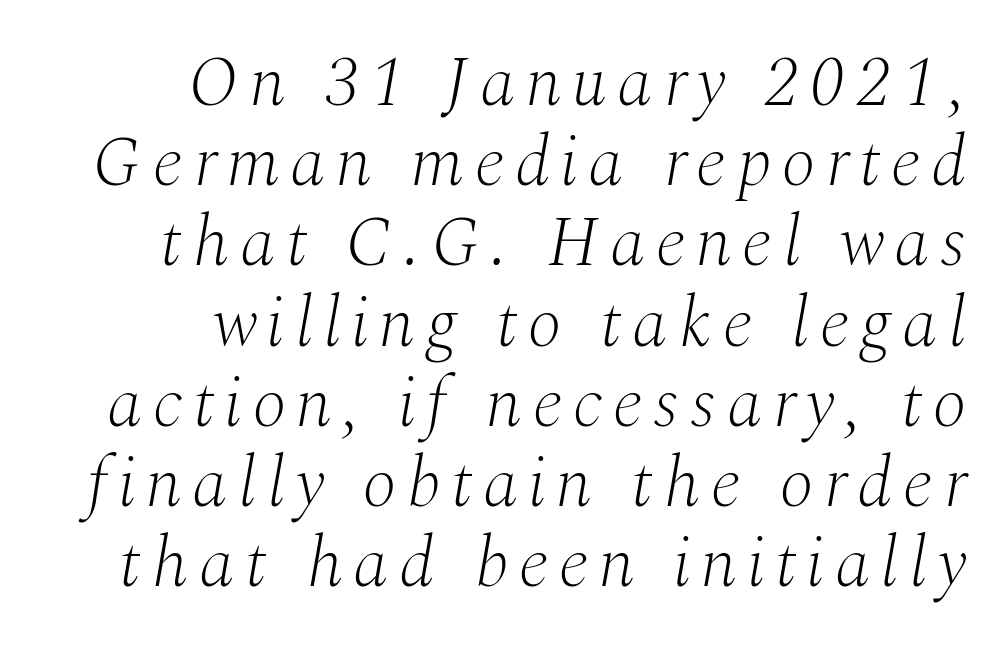
Note: serifs present on the glyphs. Students, observe: this is what under-led, compact text looks like. Summary of weight: not heavy and not bold. Letters rest on an invisible, unmarked baseline.
